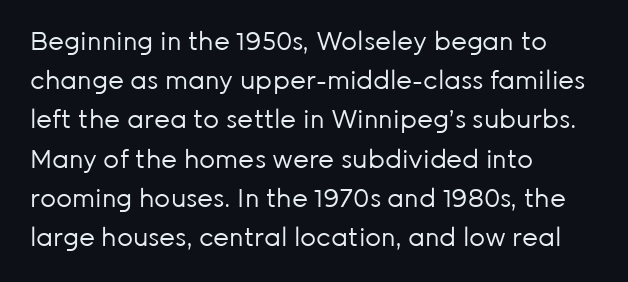
Q: Is the text bold? A: No.
Q: Is the text italic (slanted)? A: No, it is upright.
Q: Is the text underlined? A: No.
Q: How is the paragraph aligned? A: Left-aligned.
Q: Is the spacing between letters normal or unusually wide? A: Normal.
Q: Is the spacing between lines tight, normal or loose? A: Normal.
